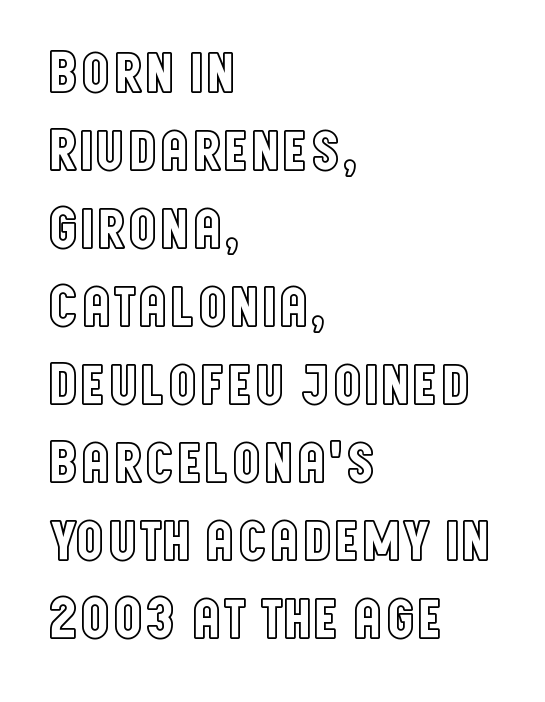
Q: Is the text italic (slanted)? A: No, it is upright.
Q: Is the text underlined? A: No.
Q: How is the paragraph aligned? A: Left-aligned.
Q: Is the spacing between letters normal or unusually wide? A: Normal.
Q: Is the spacing between lines tight, normal or loose? A: Normal.
Q: Width (condensed, normal, or wide)? A: Condensed.
Q: x-height? A: Large.
Q: Monospaced? A: No.
